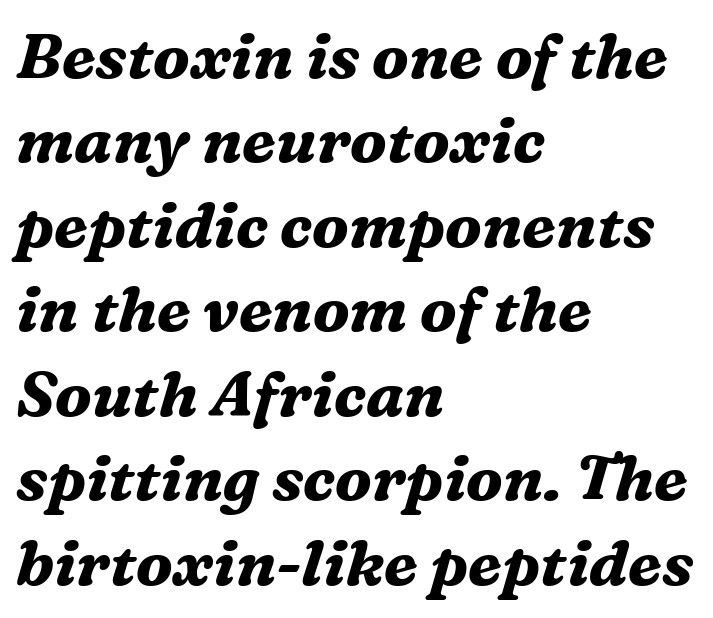
The lines sit at an ordinary, default distance from one another. Type style note: has serifs. A dark, heavy texture on the line: the type is bold. Characters are canted at an angle relative to the baseline's perpendicular. The rendering anchors every line to the left-hand side. Nobody touched the tracking dial on this one.
